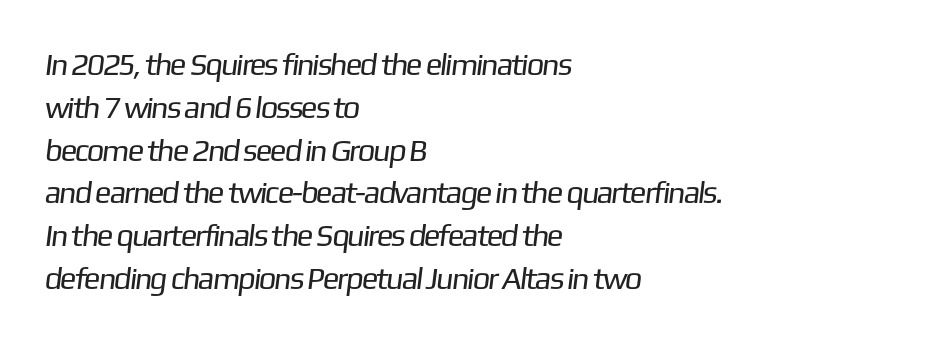
The rendering uses a moderate line-height, typical for paragraphs. The font is comparable to plain body text, perhaps lighter. The rendering shows plain stroke endings on the letterforms — a sans-serif design. The face used here is proportionally spaced, like ordinary book or web type.
